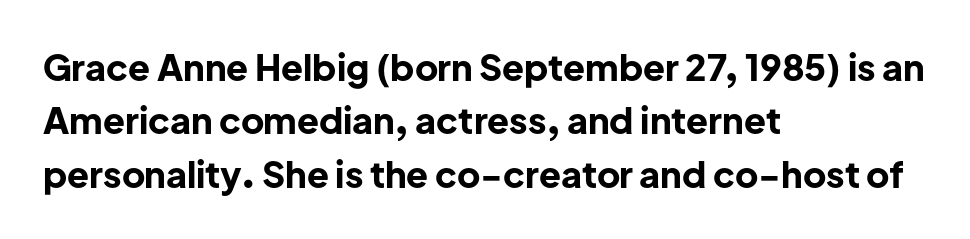
{"serif": "no", "italic": "no", "bold": "yes", "weight": "bold", "width": "normal", "stroke_contrast": "low", "x_height": "medium", "monospaced": "no", "underline": "no", "align": "left", "line_spacing": "normal", "line_spacing_ratio": 1.48, "letter_spacing": "normal", "letter_spacing_em": 0.0, "glyph_px": 36}
